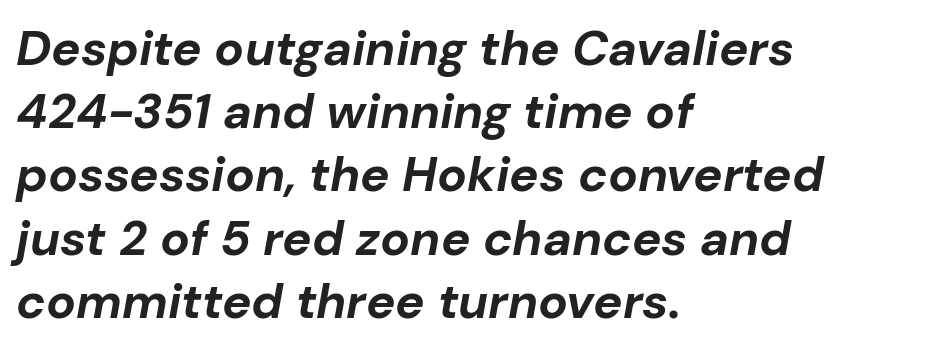
The image shows 49 px bold type, italic (leaning right); set left-aligned, normal line spacing (1.29x), normal letter spacing, not underlined; low stroke contrast and a medium x-height.
